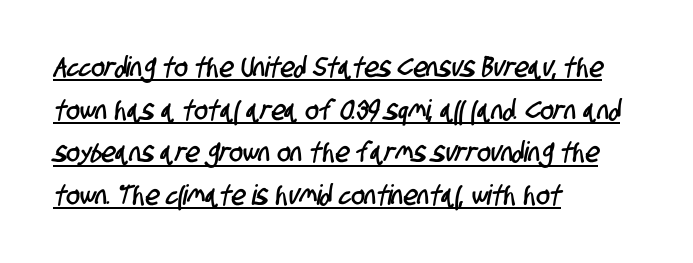
The image shows 28 px condensed sans-serif type; set left-aligned, normal line spacing (1.52x), normal letter spacing, underlined; low stroke contrast and a large x-height.
